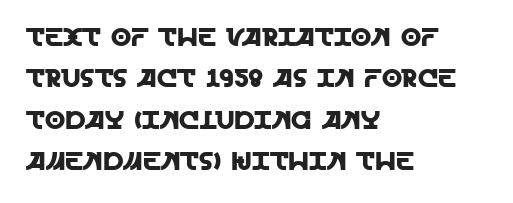
Honestly, there is no underline to notice here at all. Nothing unusual about the tracking: characters are spaced as the font intends. These lines stack with their left ends in a neat column. Posture: vertical. Normally led — the rows are evenly, conventionally spaced.
